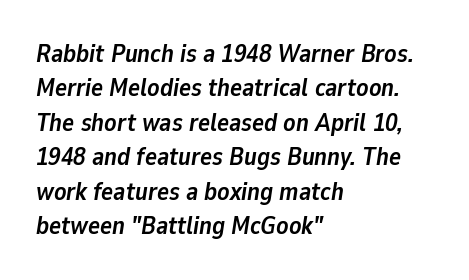
The image shows 25 px bold type, italic (leaning right); set left-aligned, normal line spacing (1.38x), normal letter spacing, not underlined.
